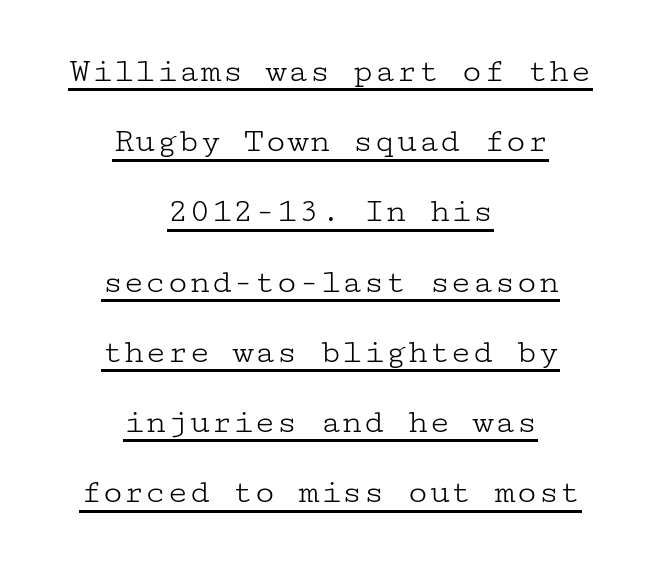
Think standard paragraph weight, or any step lighter than that. Where is the straight margin? There isn't one; the lines are centered. Each word holds together tightly as a unit, with standard inter-letter gaps. The typography opts for an upright posture over an oblique one.
